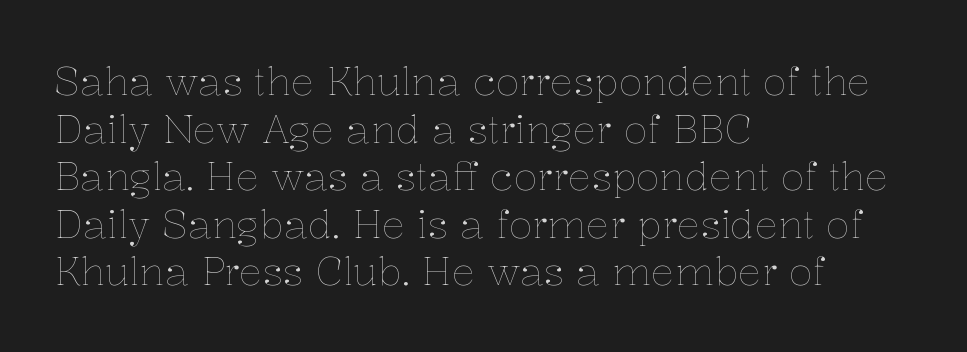
{"italic": "no", "bold": "no", "weight": "thin", "width": "normal", "stroke_contrast": "low", "x_height": "medium", "monospaced": "no", "underline": "no", "align": "left", "line_spacing_ratio": 1.22, "letter_spacing": "normal", "letter_spacing_em": 0.0, "glyph_px": 39}
